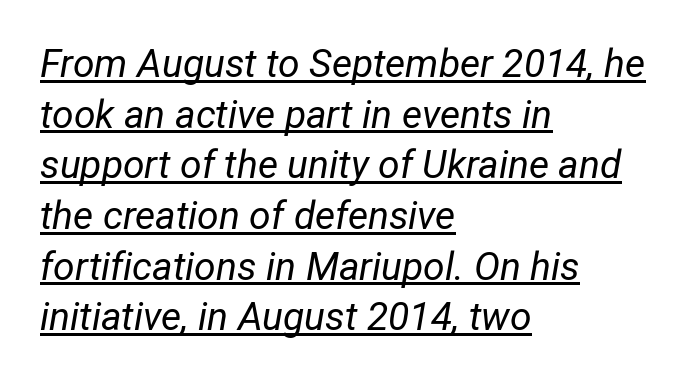
Whoever set this chose a conventional vertical rhythm. Nothing unusual about the tracking: characters are spaced as the font intends. Every row of glyphs begins at an identical x-position on the left. The passage shown is typed in a proportional face where columns would drift.
